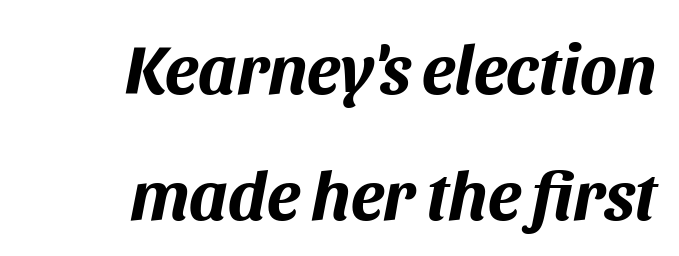
Every row of glyphs terminates at an identical x-position on the right. There's an unmistakable incline to the writing here. Here the designer chose a conventional face with non-uniform glyph widths. Descenders are the only things crossing below the line. Summary of weight: heavy, a full bold. Letter spacing: default.
